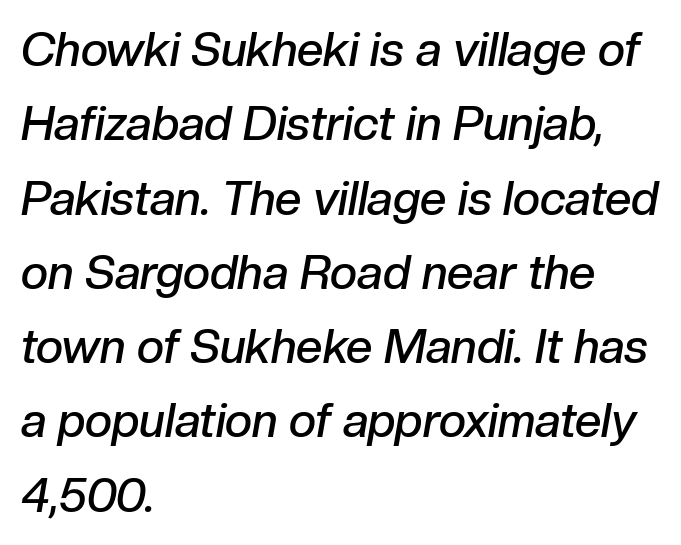
{"italic": "yes", "lean": "right", "slant_degrees": 10, "bold": "semi", "weight": "semibold", "width": "normal", "stroke_contrast": "low", "x_height": "medium", "monospaced": "no", "underline": "no", "align": "left", "line_spacing": "normal", "line_spacing_ratio": 1.58, "letter_spacing": "normal", "letter_spacing_em": 0.0, "glyph_px": 47}
